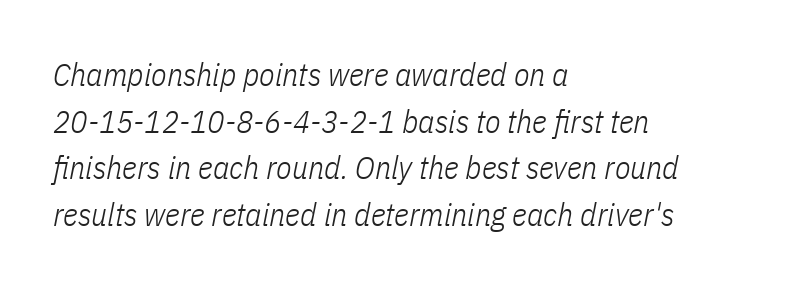
The space beneath each line is pristine and unruled. Unbolded letterforms with no extra heft. The compositor pushed each line to the left boundary. Would a proofreader flag this as italicized? Yes. Looks like regular typesetting: each glyph gets only the width it needs.
